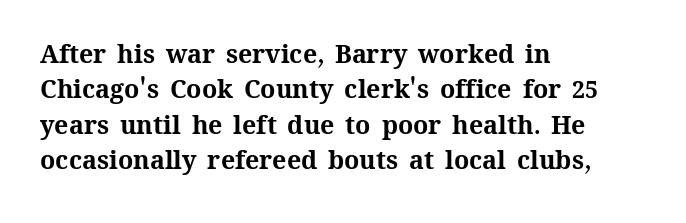
The image shows 25 px bold type, upright; set left-aligned, normal line spacing (1.42x), normal letter spacing, not underlined.
